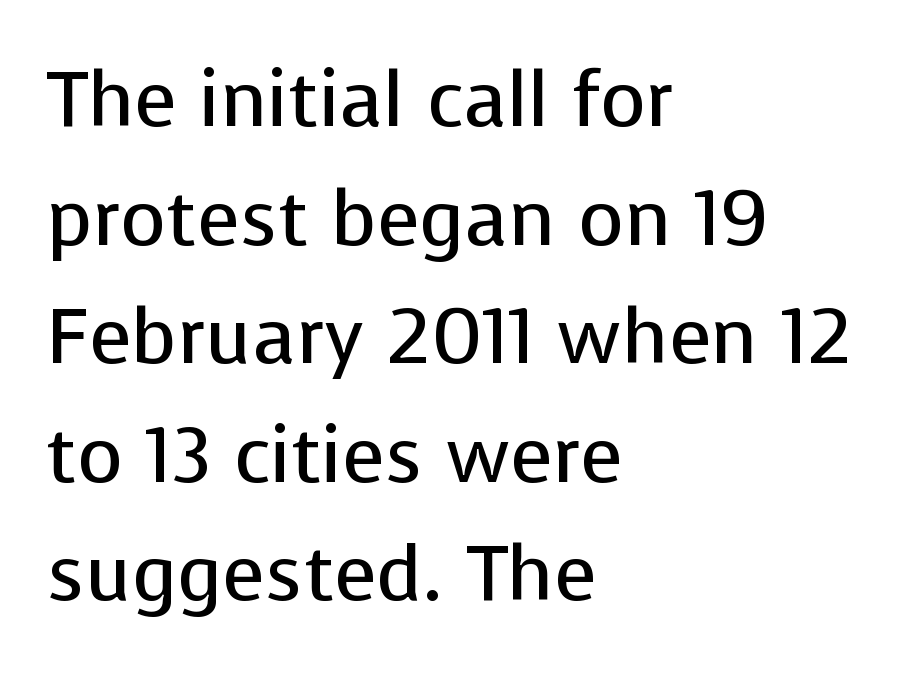
Q: Is the text bold? A: No.
Q: Is the text italic (slanted)? A: No, it is upright.
Q: Is the typeface a serif or a sans-serif typeface? A: Sans-serif.
Q: Is the text underlined? A: No.
Q: How is the paragraph aligned? A: Left-aligned.
Q: Is the spacing between letters normal or unusually wide? A: Normal.
Q: Is the spacing between lines tight, normal or loose? A: Normal.
Q: Width (condensed, normal, or wide)? A: Normal.
Q: Stroke contrast? A: Low.
Q: x-height? A: Medium.
Q: Monospaced? A: No.
